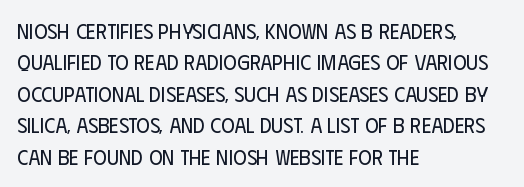
The image shows 21 px text type, upright; set left-aligned, normal line spacing (1.5x), normal letter spacing, not underlined.
